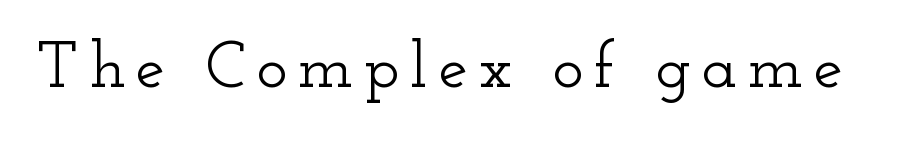
{"serif": "yes", "italic": "no", "width": "wide", "stroke_contrast": "low", "x_height": "small", "monospaced": "no", "underline": "no", "glyph_px": 66}
